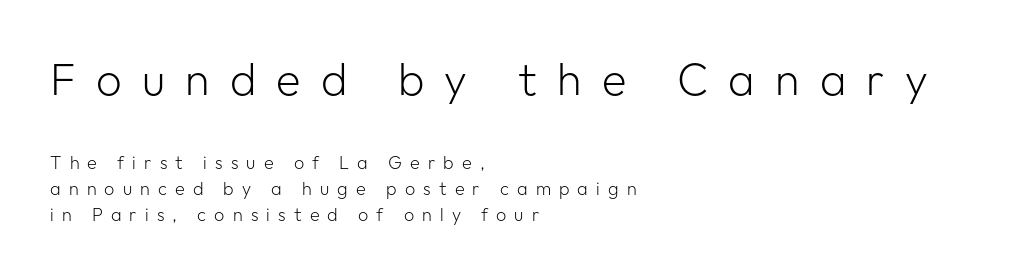
Q: Is the text bold? A: No.
Q: Is the text italic (slanted)? A: No, it is upright.
Q: Is the typeface a serif or a sans-serif typeface? A: Sans-serif.
Q: Is the text underlined? A: No.
Q: How is the paragraph aligned? A: Left-aligned.
Q: Is the spacing between letters normal or unusually wide? A: Unusually wide.
Q: Is the spacing between lines tight, normal or loose? A: Normal.
Q: Which block of text is set in a larger size, the first (top) or the second (bottom)? A: The first (top) one.
Q: Width (condensed, normal, or wide)? A: Normal.
Q: Stroke contrast? A: Low.
Q: x-height? A: Medium.
Q: Monospaced? A: No.
